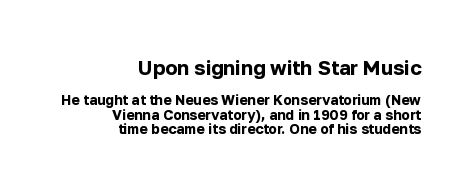
If you drew a line through each stem, it would be perfectly vertical. Casual observation: everything's shoved over to the right. Glance below the letters and you will spot only blank space. Notice how thick the strokes are: this is what a full bold looks like. The more generous point size was reserved for the upper chunk.
